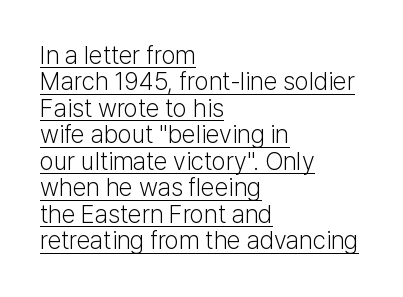
Q: Is the text bold? A: No.
Q: Is the text italic (slanted)? A: No, it is upright.
Q: Is the text underlined? A: Yes.
Q: How is the paragraph aligned? A: Left-aligned.
Q: Is the spacing between letters normal or unusually wide? A: Normal.
Q: Is the spacing between lines tight, normal or loose? A: Tight.
